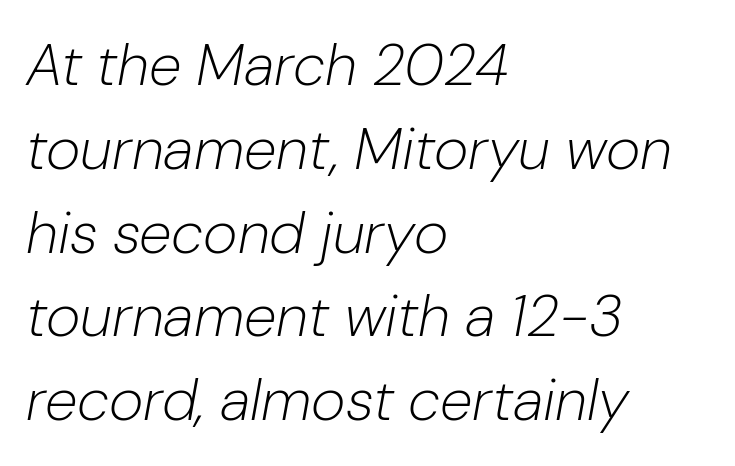
All the whitespace from short lines collects on the right. Only glyphs here, with clear space below each row. Italic: yes, the glyphs are oblique. The weight would be labelled regular, book, light, or lighter still. The leading is moderate, giving the passage an even texture. Think of a printed novel: that variable character pitch is what you see here.
